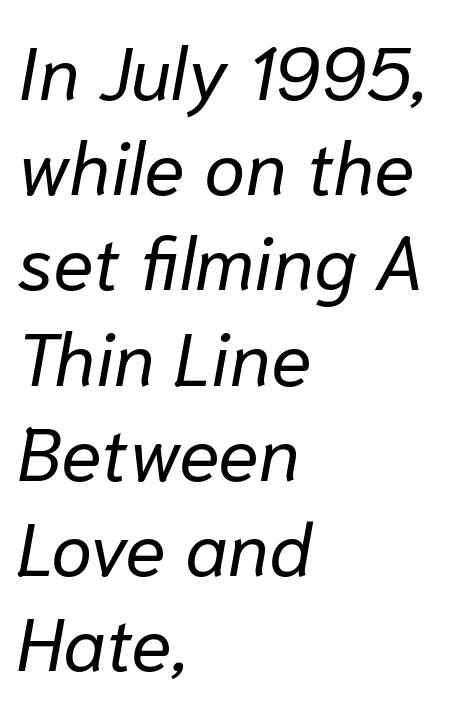
Nothing unusual about the tracking: characters are spaced as the font intends. The typography opts for an oblique posture over an upright one. Compared with typical paragraphs, the rows here are spaced about the same. Stems here are at most as thick as an everyday book face. The letters advance in unequal steps, a hallmark of proportional type.
